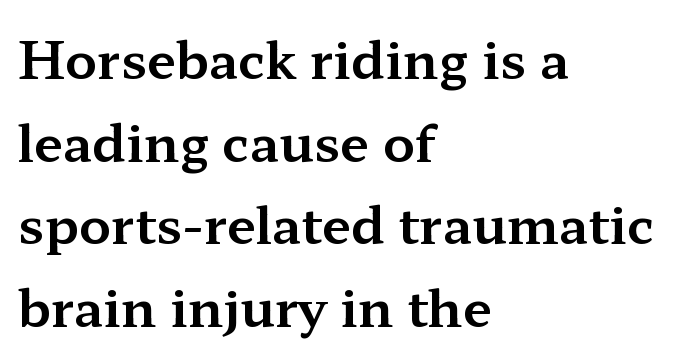
Here the designer chose a conventional face with non-uniform glyph widths. This is serif lettering, the kind often seen in printed books. Ascenders rise straight up at ninety degrees. Observe the ordinary spacing: letters are neighbours, not strangers. The ragged edge is on the right, which tells us the setting is flush left. Is there much room between lines? A standard amount, neither cramped nor airy.
